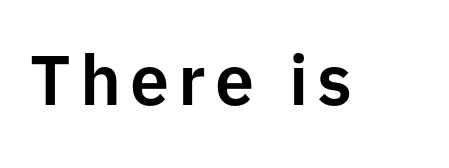
{"serif": "no", "italic": "no", "width": "normal", "stroke_contrast": "low", "x_height": "medium", "monospaced": "no", "underline": "no", "glyph_px": 70}
